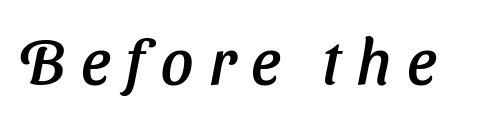
The image shows 64 px text type; set unusually wide letter spacing (+0.24 em), not underlined; low stroke contrast and a medium x-height.
